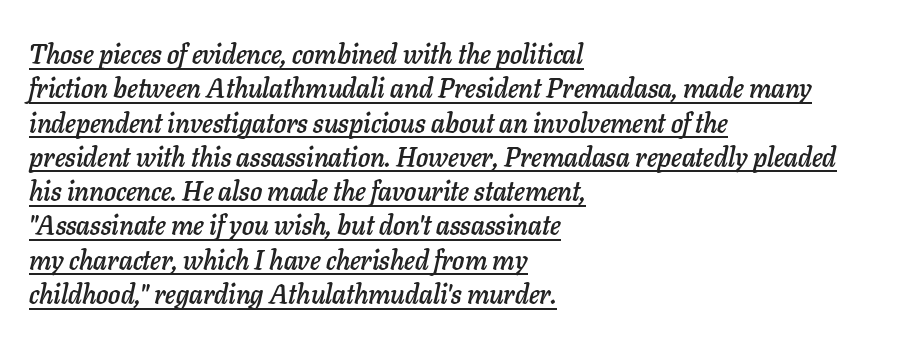
The image shows 27 px text type, italic (leaning right); set left-aligned, normal line spacing (1.27x), normal letter spacing, underlined.
